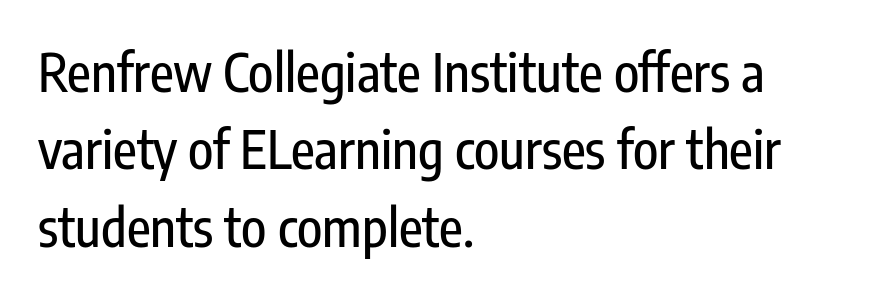
{"serif": "no", "italic": "no", "width": "condensed", "stroke_contrast": "low", "x_height": "medium", "monospaced": "no", "underline": "no", "align": "left", "line_spacing": "normal", "line_spacing_ratio": 1.49, "letter_spacing": "normal", "letter_spacing_em": 0.0, "glyph_px": 52}
